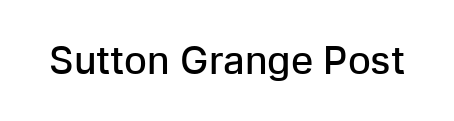
The image shows 38 px semibold sans-serif type, upright; set normal letter spacing, not underlined; low stroke contrast and a medium x-height.
